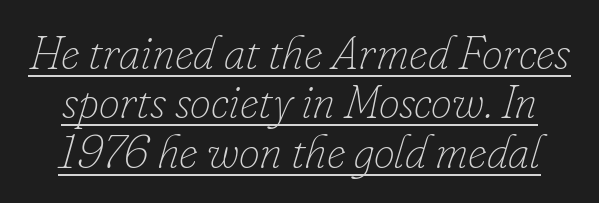
The image shows 47 px thin type, italic (leaning right); set tight line spacing (1.05x), normal letter spacing, underlined; low stroke contrast and a small x-height.
